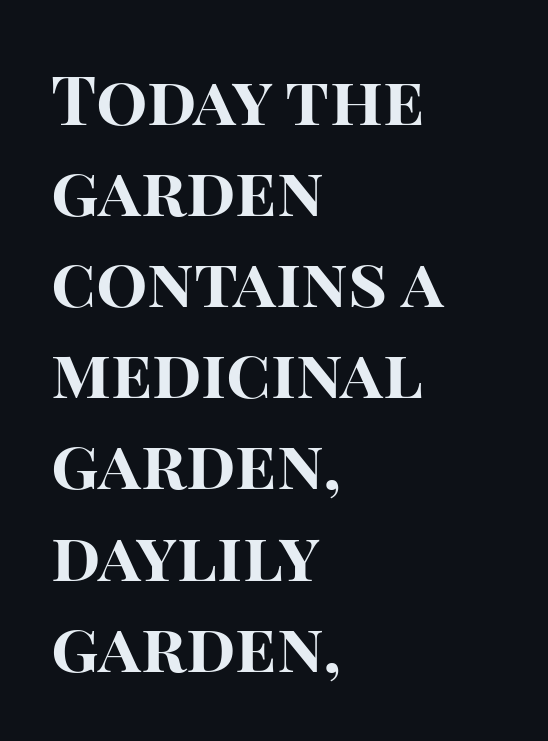
Q: Is the text bold? A: Yes.
Q: Is the text italic (slanted)? A: No, it is upright.
Q: Is the typeface a serif or a sans-serif typeface? A: Sans-serif.
Q: Is the text underlined? A: No.
Q: How is the paragraph aligned? A: Left-aligned.
Q: Is the spacing between letters normal or unusually wide? A: Normal.
Q: Is the spacing between lines tight, normal or loose? A: Normal.
Q: Width (condensed, normal, or wide)? A: Normal.
Q: Stroke contrast? A: High.
Q: x-height? A: Large.
Q: Monospaced? A: No.
